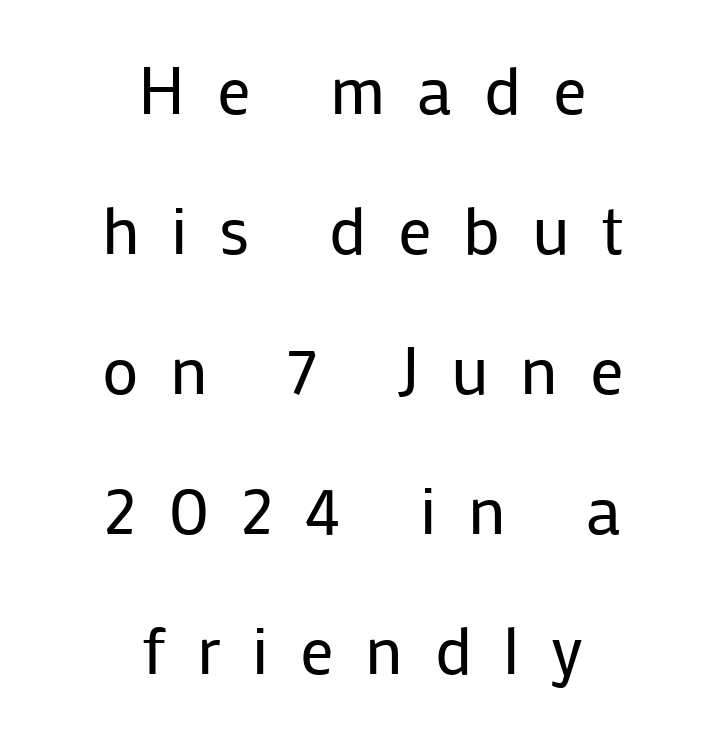
{"serif": "no", "italic": "no", "bold": "no", "weight": "regular", "width": "normal", "stroke_contrast": "low", "x_height": "medium", "monospaced": "no", "underline": "no", "align": "center", "line_spacing": "loose", "line_spacing_ratio": 2.09, "letter_spacing": "wide", "letter_spacing_em": 0.47, "glyph_px": 67}
